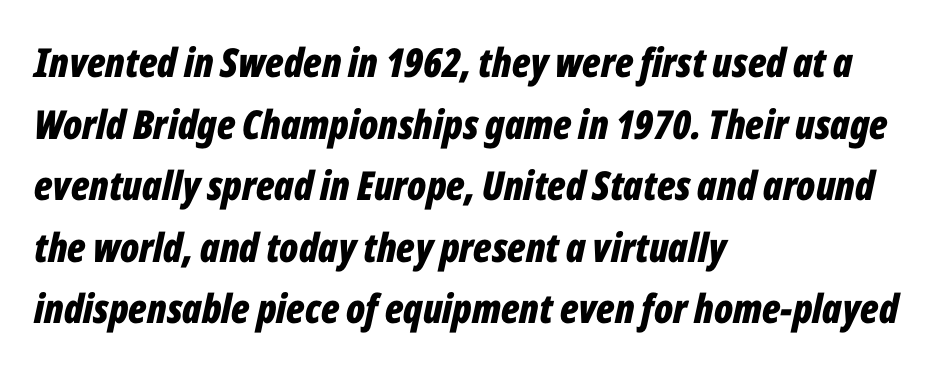
The image shows 40 px bold, condensed type, italic (leaning right); set left-aligned, normal line spacing (1.54x), normal letter spacing, not underlined; low stroke contrast and a medium x-height.
